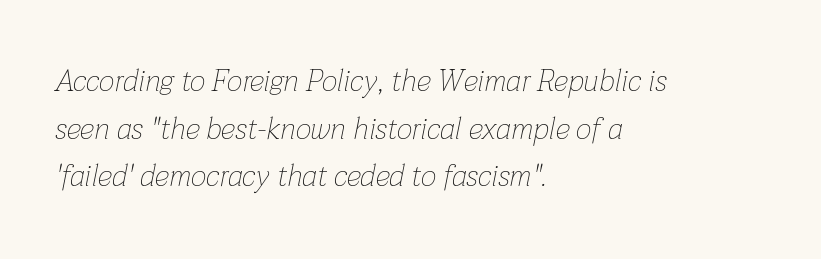
Descender tails drop into unmarked territory. A classic flush-left, rag-right setting is used for this passage. Posture: slanted. The font sits on the lighter half of the weight spectrum, regular included. Spacing verdict: proportional, widths tailored to each character. Summary of vertical rhythm: regular, with standard interline spacing.
